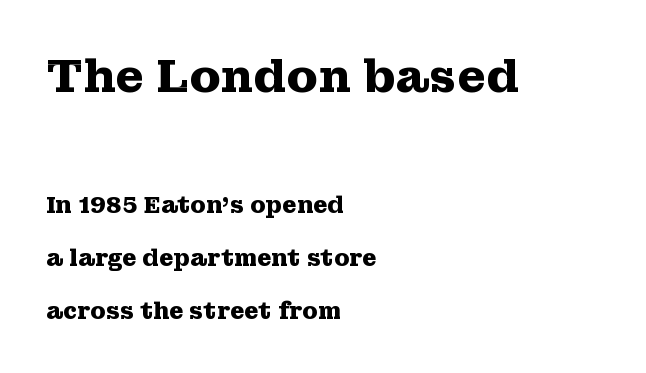
Q: Is the text bold? A: Yes.
Q: Is the text italic (slanted)? A: No, it is upright.
Q: Is the typeface a serif or a sans-serif typeface? A: Serif.
Q: Is the text underlined? A: No.
Q: How is the paragraph aligned? A: Left-aligned.
Q: Is the spacing between letters normal or unusually wide? A: Normal.
Q: Is the spacing between lines tight, normal or loose? A: Loose.
Q: Which block of text is set in a larger size, the first (top) or the second (bottom)? A: The first (top) one.
Q: Width (condensed, normal, or wide)? A: Wide.
Q: Stroke contrast? A: Medium.
Q: x-height? A: Medium.
Q: Monospaced? A: No.
